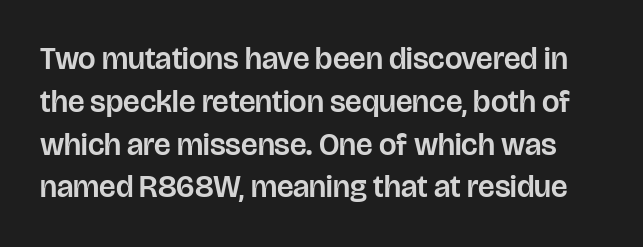
{"serif": "no", "italic": "no", "width": "normal", "stroke_contrast": "low", "x_height": "large", "monospaced": "no", "underline": "no", "line_spacing": "normal", "line_spacing_ratio": 1.38, "letter_spacing": "normal", "letter_spacing_em": 0.0, "glyph_px": 31}
